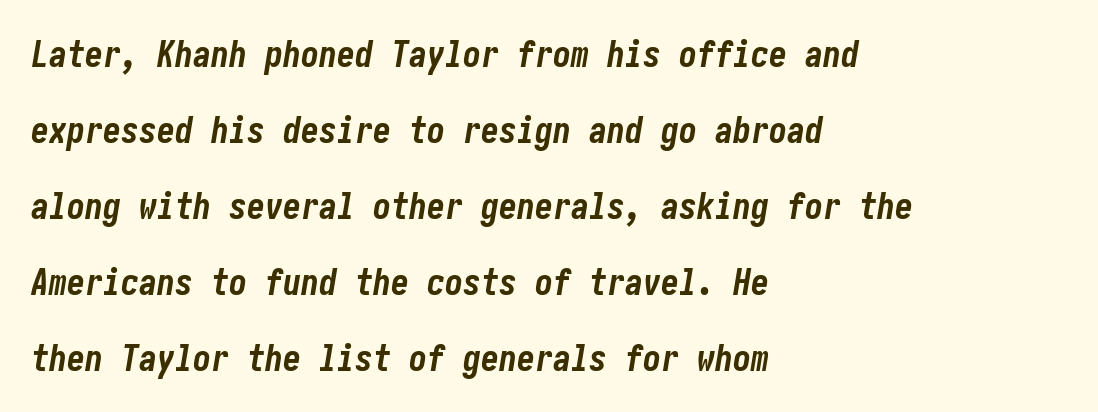
Q: Is the text bold? A: Yes.
Q: Is the text italic (slanted)? A: Yes, it leans right by about 10 degrees.
Q: Is the text underlined? A: No.
Q: How is the paragraph aligned? A: Left-aligned.
Q: Is the spacing between letters normal or unusually wide? A: Normal.
Q: Is the spacing between lines tight, normal or loose? A: Loose.
Q: Width (condensed, normal, or wide)? A: Condensed.
Q: Stroke contrast? A: Low.
Q: x-height? A: Medium.
